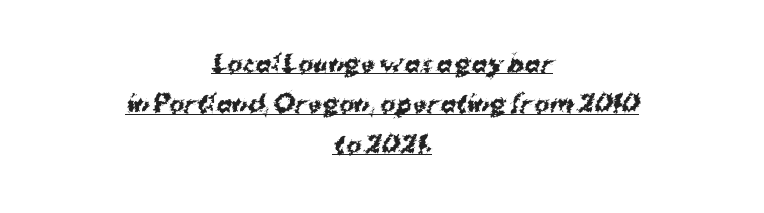
The image shows 23 px bold type; set centered, line spacing 1.76x, normal letter spacing, underlined.
